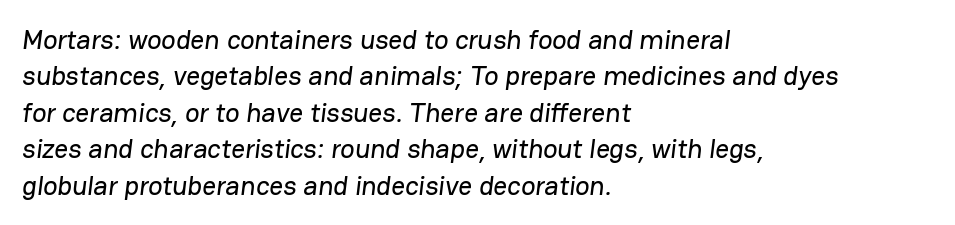
{"underline": "no", "align": "left", "line_spacing": "normal", "line_spacing_ratio": 1.35, "letter_spacing": "normal", "letter_spacing_em": 0.0, "glyph_px": 27}
